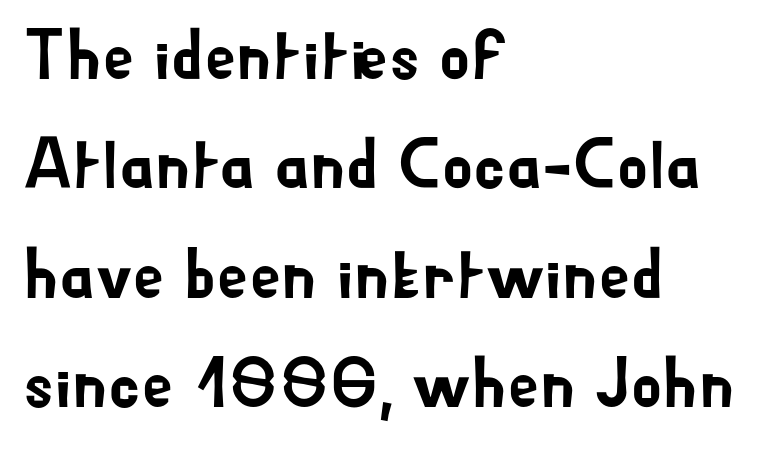
Q: Is the text italic (slanted)? A: No, it is upright.
Q: Is the typeface a serif or a sans-serif typeface? A: Sans-serif.
Q: Is the text underlined? A: No.
Q: How is the paragraph aligned? A: Left-aligned.
Q: Is the spacing between letters normal or unusually wide? A: Normal.
Q: Is the spacing between lines tight, normal or loose? A: Normal.
Q: Width (condensed, normal, or wide)? A: Normal.
Q: Stroke contrast? A: Low.
Q: x-height? A: Small.
Q: Monospaced? A: No.
